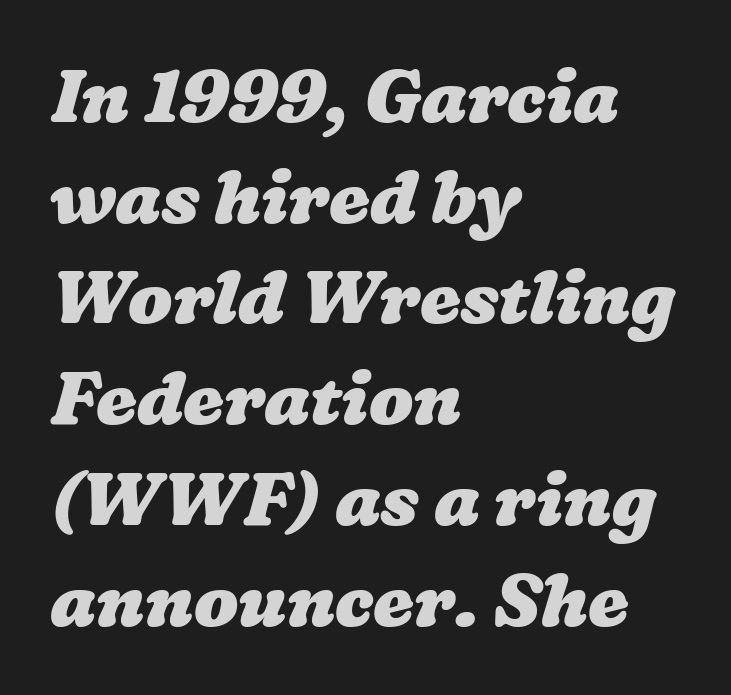
Q: Is the text bold? A: Yes.
Q: Is the text underlined? A: No.
Q: How is the paragraph aligned? A: Left-aligned.
Q: Is the spacing between letters normal or unusually wide? A: Normal.
Q: Is the spacing between lines tight, normal or loose? A: Normal.
Q: Width (condensed, normal, or wide)? A: Wide.
Q: Stroke contrast? A: Low.
Q: x-height? A: Medium.
Q: Monospaced? A: No.
